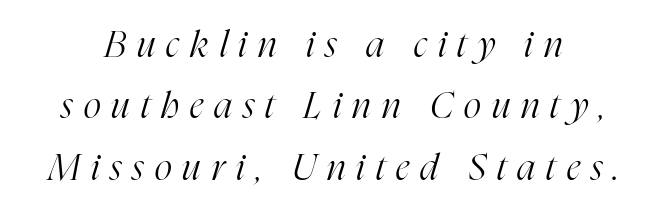
The image shows 37 px light, condensed serif type, italic (leaning right); set normal line spacing (1.66x), unusually wide letter spacing (+0.3 em), not underlined; high stroke contrast and a medium x-height.
